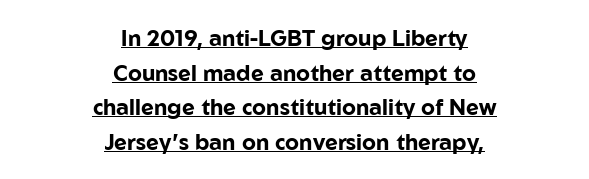
Notice how the passage keeps no hard edge, just a central spine. Vertical strokes here are truly vertical. The space between consecutive lines is moderate. In terms of weight, the rendering is a true, heavy bold. Somebody hit Ctrl+U on this one — the words are underlined. Nobody touched the tracking dial on this one.
